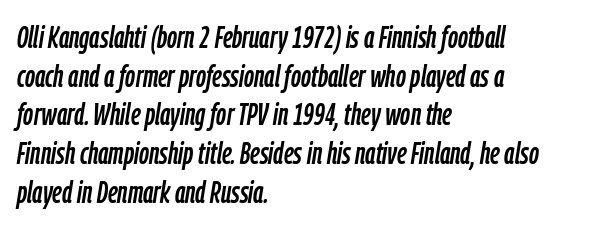
Reading down the column, the eye jumps a familiar distance to each next line. Anything drawn beneath the words? Only blank space. This is oblique type, the kind used for emphasis or titles. The typesetter chose a ragged-right arrangement here. Varying glyph widths throughout — classic text-font behaviour.
